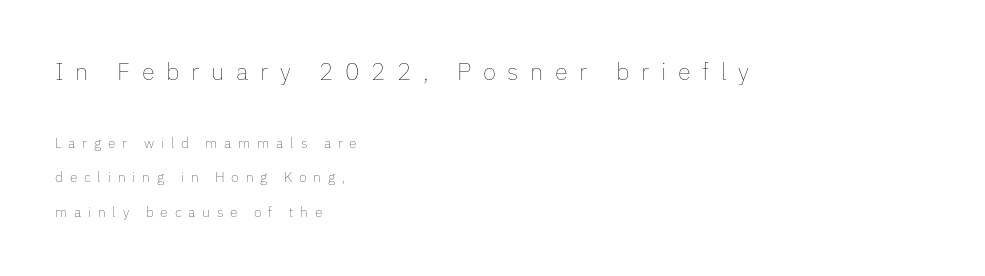
Q: Is the text bold? A: No.
Q: Is the text italic (slanted)? A: No, it is upright.
Q: Is the text underlined? A: No.
Q: How is the paragraph aligned? A: Left-aligned.
Q: Is the spacing between letters normal or unusually wide? A: Unusually wide.
Q: Is the spacing between lines tight, normal or loose? A: Loose.
Q: Which block of text is set in a larger size, the first (top) or the second (bottom)? A: The first (top) one.
